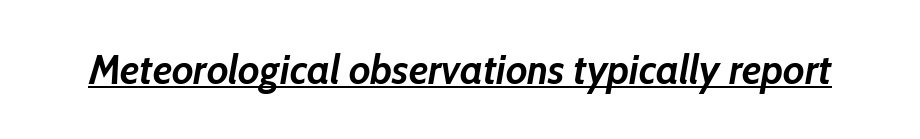
The image shows 41 px semibold type, italic (leaning right); set normal letter spacing, underlined; low stroke contrast and a medium x-height.
